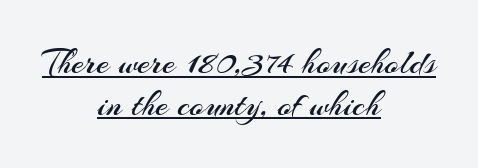
The image shows 36 px regular-weight sans-serif type; set centered, line spacing 1.16x, normal letter spacing, underlined; medium stroke contrast and a small x-height.
